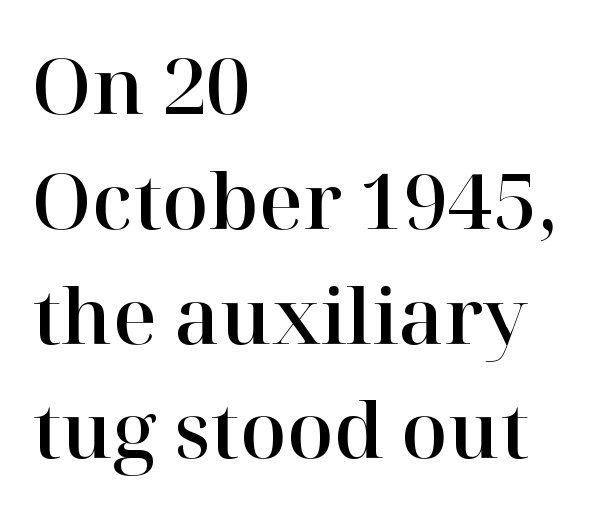
{"serif": "yes", "italic": "no", "width": "normal", "stroke_contrast": "high", "x_height": "medium", "monospaced": "no", "underline": "no", "align": "left", "line_spacing": "normal", "line_spacing_ratio": 1.51, "letter_spacing": "normal", "letter_spacing_em": 0.0, "glyph_px": 76}
